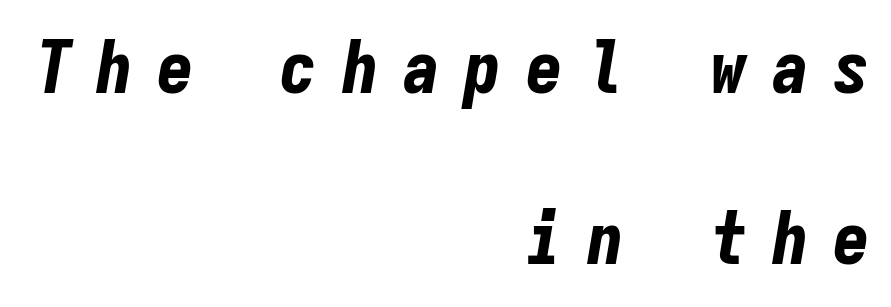
{"italic": "yes", "lean": "right", "slant_degrees": 9, "bold": "yes", "weight": "bold", "width": "condensed", "stroke_contrast": "low", "x_height": "medium", "monospaced": "yes", "underline": "no", "align": "right", "line_spacing": "loose", "line_spacing_ratio": 2.31, "letter_spacing": "wide", "letter_spacing_em": 0.33, "glyph_px": 74}
